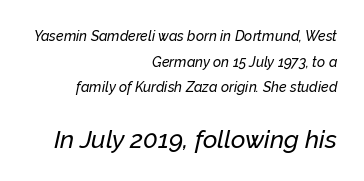
Q: Is the text italic (slanted)? A: Yes, it leans right by about 12 degrees.
Q: Is the text underlined? A: No.
Q: How is the paragraph aligned? A: Right-aligned.
Q: Is the spacing between letters normal or unusually wide? A: Normal.
Q: Which block of text is set in a larger size, the first (top) or the second (bottom)? A: The second (bottom) one.
